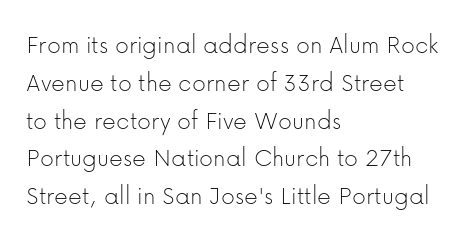
Q: Is the text bold? A: No.
Q: Is the text italic (slanted)? A: No, it is upright.
Q: Is the text underlined? A: No.
Q: How is the paragraph aligned? A: Left-aligned.
Q: Is the spacing between letters normal or unusually wide? A: Normal.
Q: Is the spacing between lines tight, normal or loose? A: Normal.
